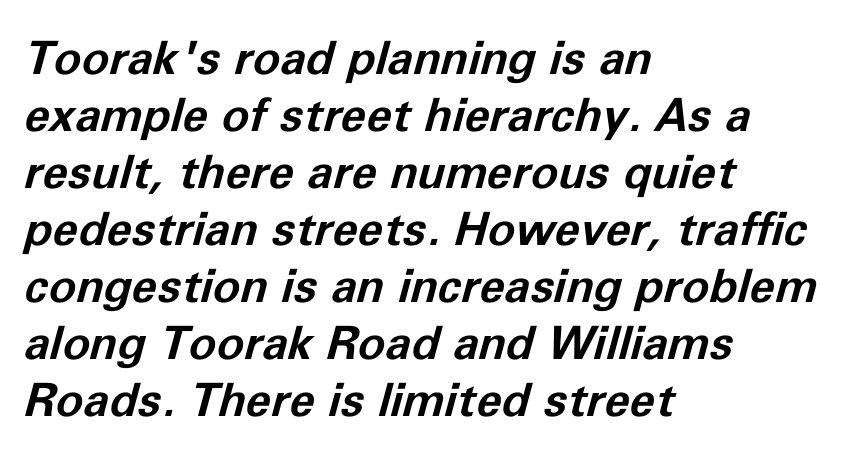
Proportional: the letters do not fall into vertical columns. Clear beneath every line of the passage. The letters sit at their default tracking, neither squeezed nor spread. Thick stems and heavy bowls — unmistakably bold. Emphasis-style slanted type is in use.
